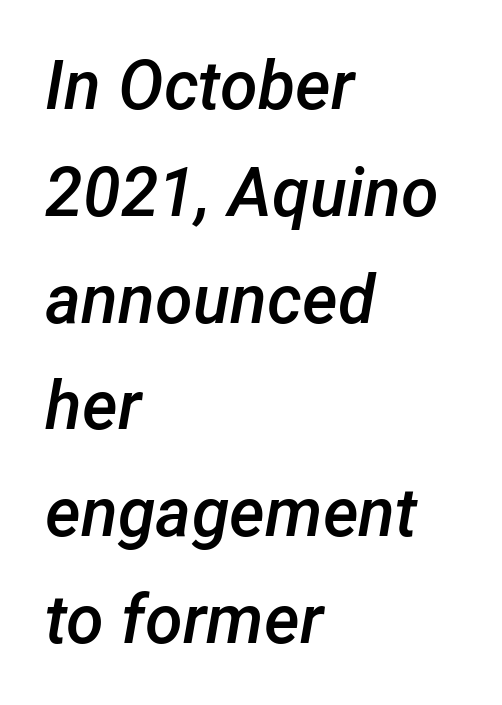
The image shows 68 px semibold type, italic (leaning right); set left-aligned, normal line spacing (1.57x), normal letter spacing, not underlined; low stroke contrast and a medium x-height.
